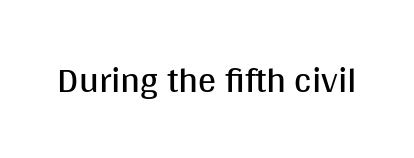
The image shows 36 px regular-weight sans-serif type, upright; set normal letter spacing, not underlined; medium stroke contrast and a large x-height.
